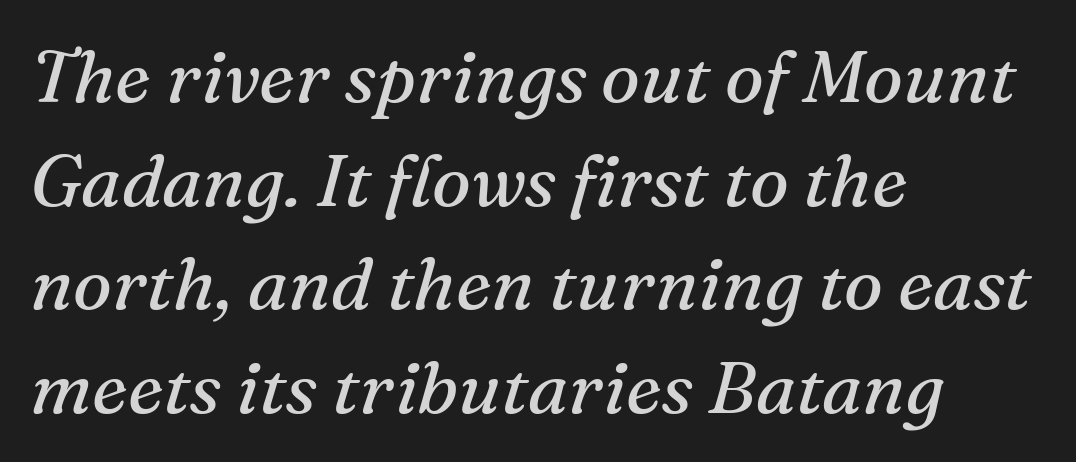
The image shows 73 px regular-weight serif type, italic (leaning right); set left-aligned, normal line spacing (1.42x), normal letter spacing, not underlined; medium stroke contrast and a medium x-height.
